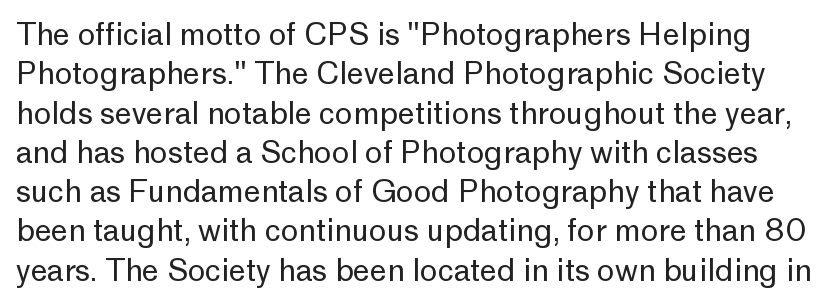
{"serif": "no", "italic": "no", "bold": "no", "weight": "regular", "width": "normal", "stroke_contrast": "low", "x_height": "medium", "monospaced": "no", "underline": "no", "line_spacing": "normal", "line_spacing_ratio": 1.31, "letter_spacing": "normal", "letter_spacing_em": 0.0, "glyph_px": 30}
